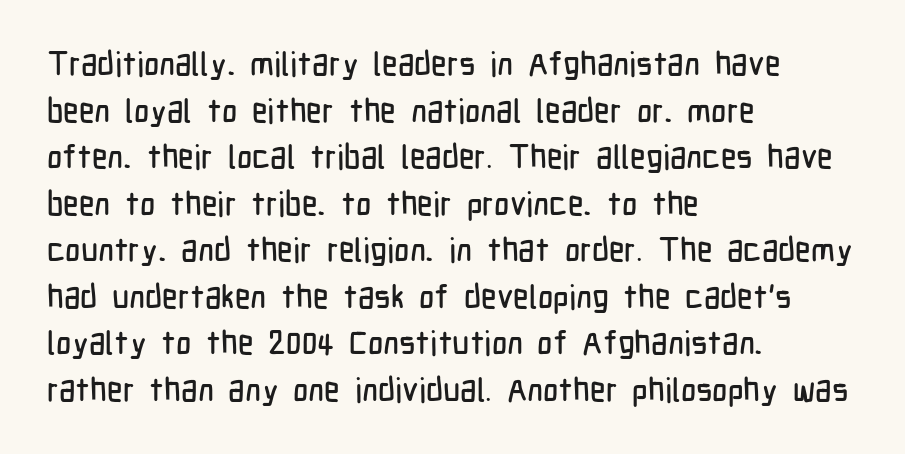
{"serif": "no", "italic": "no", "width": "condensed", "stroke_contrast": "low", "x_height": "medium", "monospaced": "no", "underline": "no", "align": "left", "line_spacing": "normal", "line_spacing_ratio": 1.41, "letter_spacing": "normal", "letter_spacing_em": 0.0, "glyph_px": 33}
